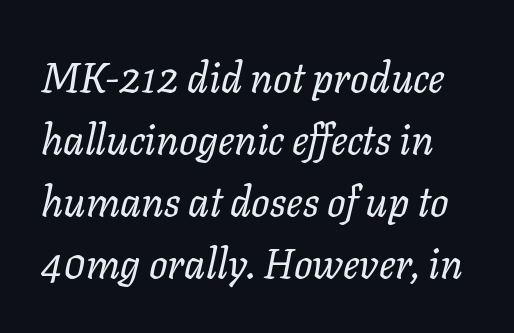
{"italic": "yes", "lean": "right", "slant_degrees": 11, "bold": "no", "weight": "regular", "width": "normal", "stroke_contrast": "low", "x_height": "medium", "monospaced": "no", "underline": "no", "line_spacing": "normal", "line_spacing_ratio": 1.51, "letter_spacing": "normal", "letter_spacing_em": 0.0, "glyph_px": 41}
